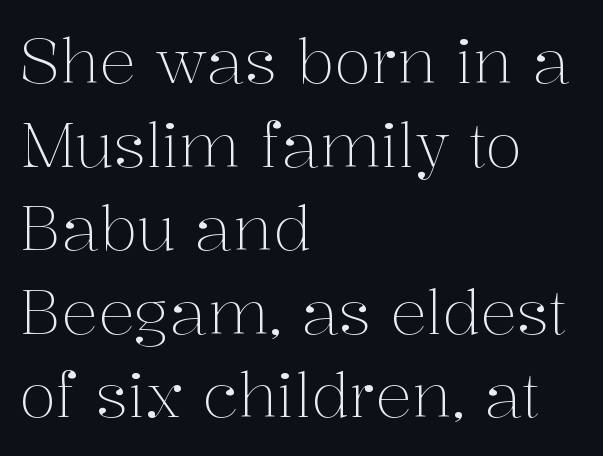
Between one letter and the next there's only the usual sliver of space. Italic: no, the glyphs are upright roman. You can tell from the footed stems that serif type was used. Weight: regular or lighter. Alignment: flush left.
